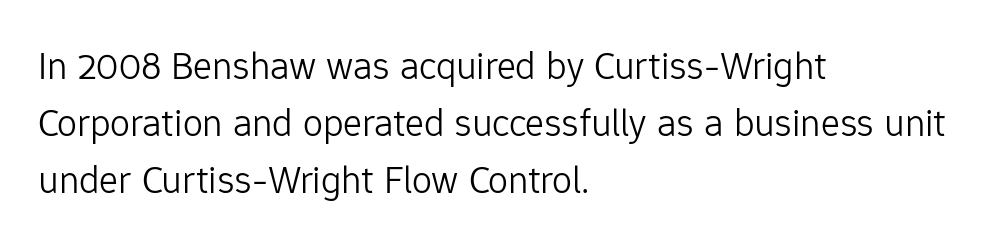
{"serif": "no", "italic": "no", "bold": "no", "weight": "light", "width": "normal", "stroke_contrast": "low", "x_height": "medium", "monospaced": "no", "underline": "no", "align": "left", "line_spacing": "normal", "line_spacing_ratio": 1.43, "letter_spacing": "normal", "letter_spacing_em": 0.0, "glyph_px": 40}
